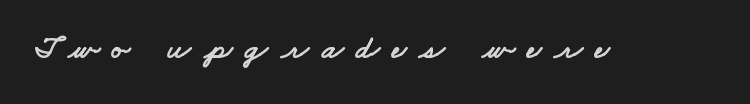
{"serif": "no", "width": "wide", "stroke_contrast": "low", "x_height": "small", "monospaced": "no", "underline": "no", "letter_spacing": "wide", "letter_spacing_em": 0.37, "glyph_px": 33}
